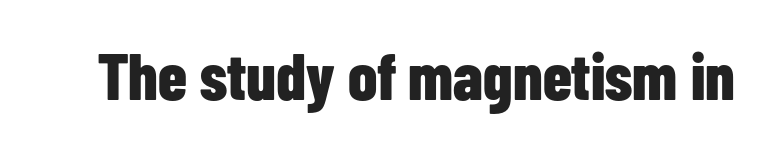
The image shows 66 px bold, condensed sans-serif type, upright; set normal letter spacing, not underlined; low stroke contrast and a medium x-height.
